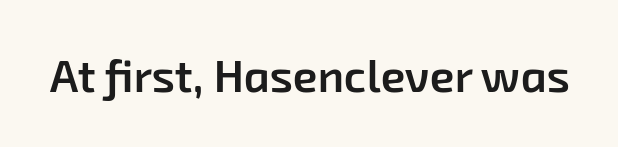
The image shows 45 px semibold sans-serif type; set normal letter spacing, not underlined; low stroke contrast and a medium x-height.
